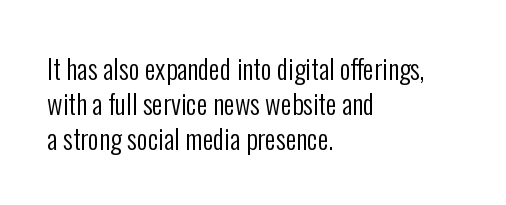
Q: Is the text bold? A: No.
Q: Is the text italic (slanted)? A: No, it is upright.
Q: Is the text underlined? A: No.
Q: How is the paragraph aligned? A: Left-aligned.
Q: Is the spacing between letters normal or unusually wide? A: Normal.
Q: Is the spacing between lines tight, normal or loose? A: Normal.
